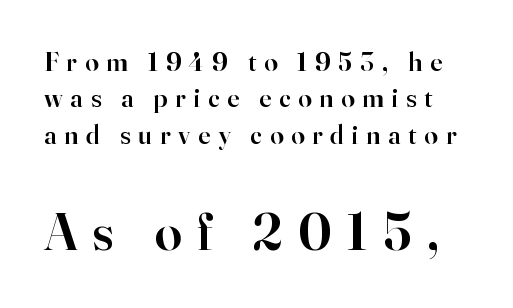
{"serif": "yes", "italic": "no", "bold": "semi", "weight": "semibold", "width": "normal", "stroke_contrast": "high", "x_height": "small", "monospaced": "no", "underline": "no", "line_spacing": "normal", "line_spacing_ratio": 1.35, "letter_spacing": "wide", "letter_spacing_em": 0.29, "larger_block": "second", "size_ratio": 2.0, "glyph_px": 54}
